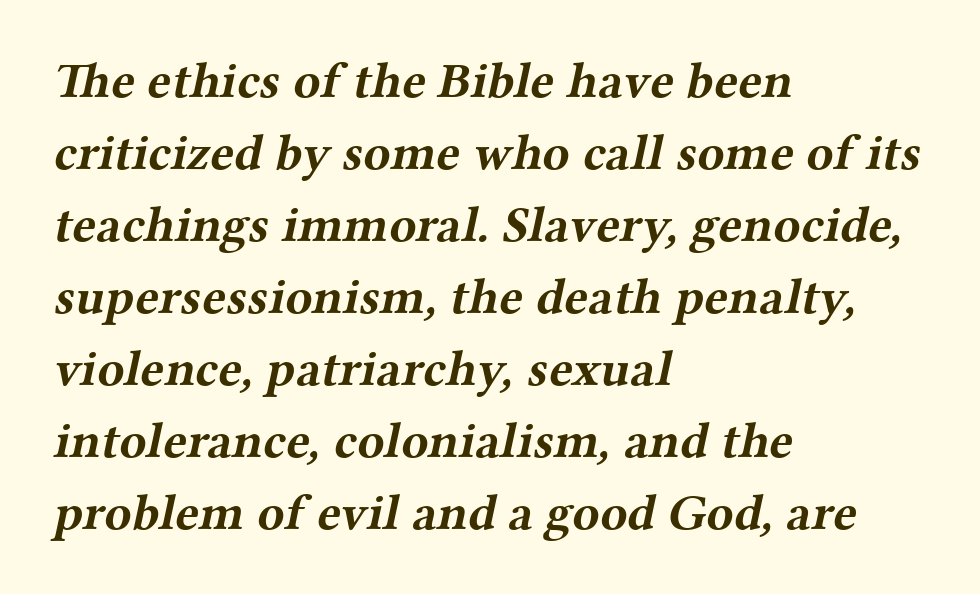
If you drew a ruler down the left edge, every line would touch it. The foot of each line stays bare and open. A dark, heavy texture on the line: the type is bold. Old-style or modern, the face here clearly has serifs.
